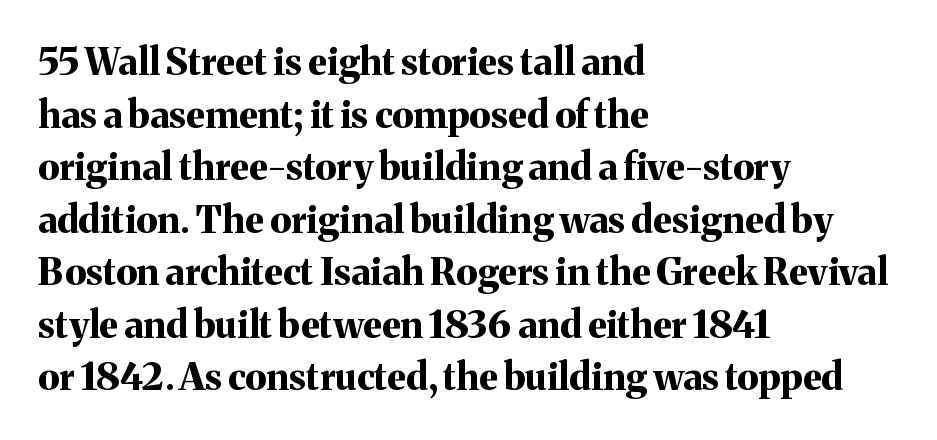
Vertically, the passage feels balanced, rows spaced as you'd expect. The passage shown is typeset with a serif family. Ordinary non-slanted type is in use. Look at the stroke-to-counter ratio: heavy, a bold. Proportional: the letters do not fall into vertical columns.
